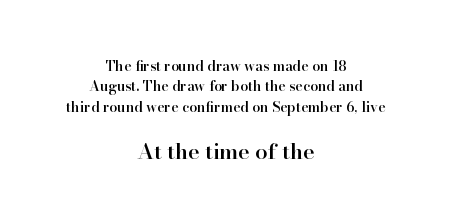
Q: Is the text bold? A: Semi-bold.
Q: Is the text italic (slanted)? A: No, it is upright.
Q: Is the text underlined? A: No.
Q: How is the paragraph aligned? A: Centered.
Q: Is the spacing between letters normal or unusually wide? A: Normal.
Q: Is the spacing between lines tight, normal or loose? A: Normal.
Q: Which block of text is set in a larger size, the first (top) or the second (bottom)? A: The second (bottom) one.
